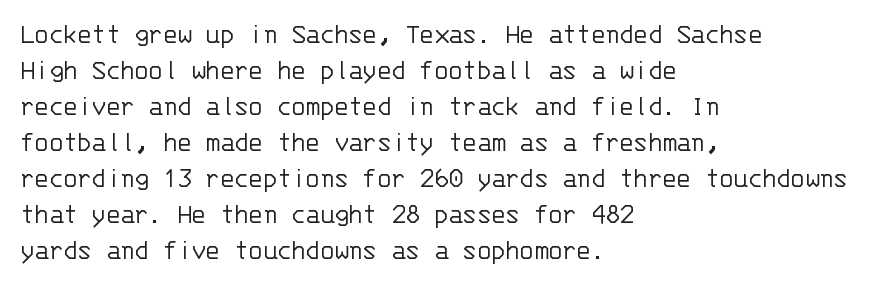
Note the uniform advance width — an 'i' takes as much space as an 'm'. Nothing sits at the stroke ends, so this counts as sans-serif. Any mark beneath the type? The region is blank. This is not heavy type; no bold has been used. Each line starts at the same left margin while the right side varies. Words appear dense and cohesive because spacing is normal.
